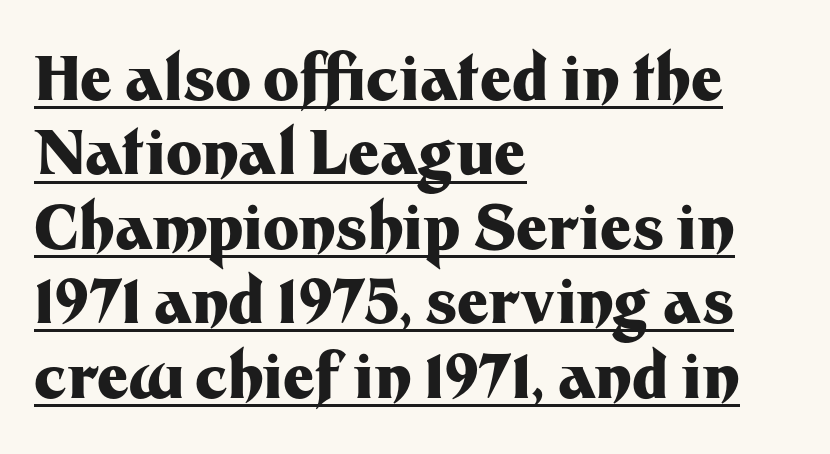
Q: Is the text bold? A: Yes.
Q: Is the text italic (slanted)? A: No, it is upright.
Q: Is the typeface a serif or a sans-serif typeface? A: Sans-serif.
Q: Is the text underlined? A: Yes.
Q: How is the paragraph aligned? A: Left-aligned.
Q: Is the spacing between letters normal or unusually wide? A: Normal.
Q: Width (condensed, normal, or wide)? A: Normal.
Q: Stroke contrast? A: Medium.
Q: x-height? A: Medium.
Q: Monospaced? A: No.
